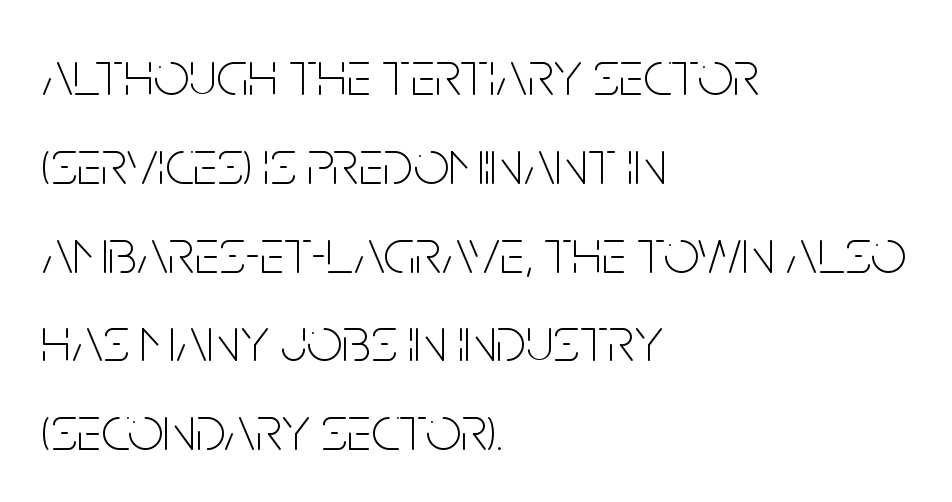
{"serif": "no", "italic": "no", "bold": "no", "weight": "thin", "width": "condensed", "stroke_contrast": "low", "x_height": "large", "monospaced": "no", "underline": "no", "align": "left", "line_spacing": "normal", "line_spacing_ratio": 1.41, "letter_spacing": "normal", "letter_spacing_em": 0.0, "glyph_px": 63}
